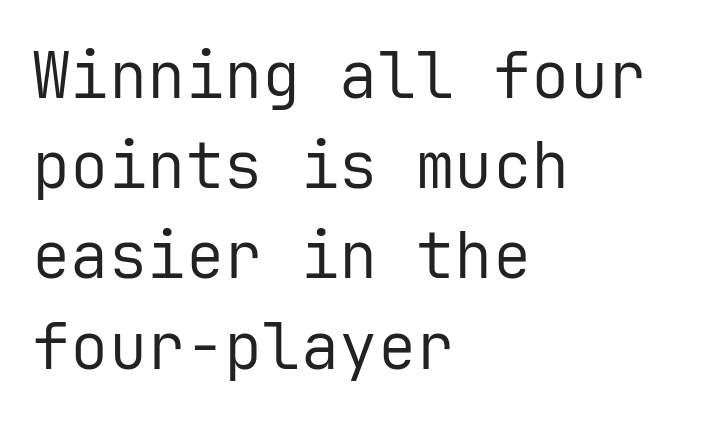
The image shows 64 px regular-weight sans-serif type, upright, monospaced; set left-aligned, normal line spacing (1.41x), normal letter spacing, not underlined; low stroke contrast and a medium x-height.
